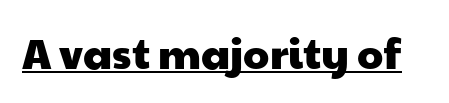
The image shows 42 px wide sans-serif type; set normal letter spacing, underlined; low stroke contrast and a medium x-height.
